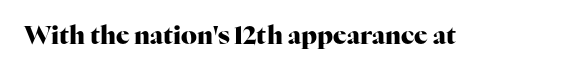
{"italic": "no", "bold": "yes", "underline": "no", "letter_spacing": "normal", "letter_spacing_em": 0.0, "glyph_px": 25}
